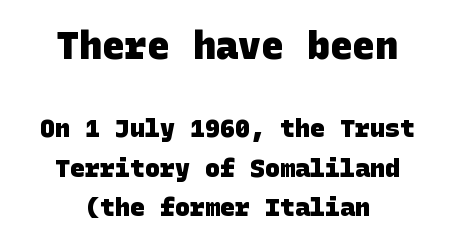
Serif or sans? Sans — the stroke terminals are bare. Does extra space separate the letters? No, they use regular spacing. Compare the two chunks: the upper has the greater cap height. The lines sit at an ordinary, default distance from one another. These lines carry a lot of weight — the face is fully bold.
